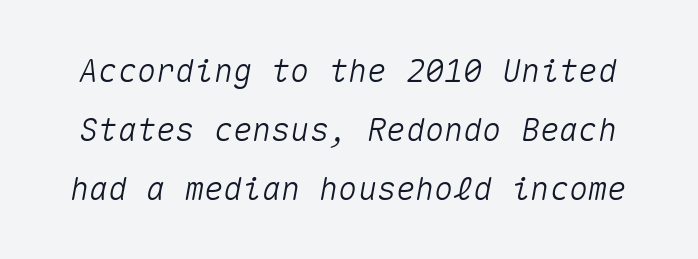
Each row of text sits above clean, open space. Look at the tracking — it's just the regular setting, nothing added. An italicized treatment has been applied to the whole sample. The letters march in equal steps, a hallmark of fixed-pitch type.
